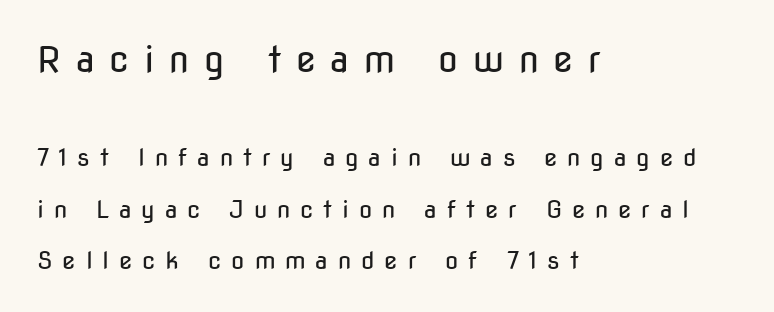
Is this a sans? Yes — the strokes have no serifs. A bare baseline throughout the passage. Which chunk is bigger? The first one — the top block dwarfs the bottom. Is there much room between lines? Yes — plenty of vertical air separates them.
